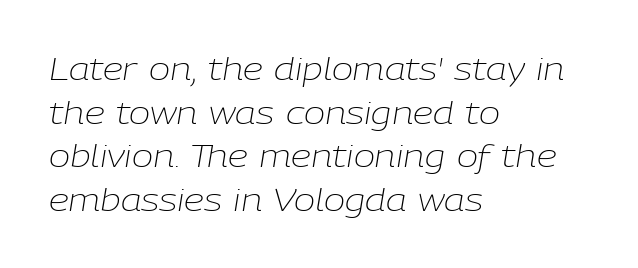
The image shows 32 px light type, italic (leaning right); set left-aligned, normal line spacing (1.36x), normal letter spacing, not underlined; low stroke contrast and a medium x-height.
